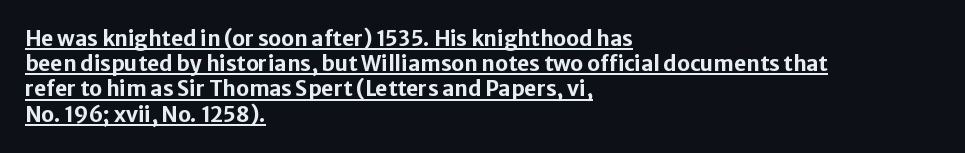
The image shows 21 px bold type, upright; set left-aligned, line spacing 1.2x, normal letter spacing, underlined.
